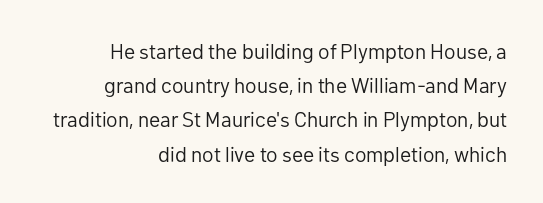
{"italic": "no", "bold": "no", "underline": "no", "align": "right", "line_spacing": "normal", "line_spacing_ratio": 1.63, "letter_spacing": "normal", "letter_spacing_em": 0.0, "glyph_px": 21}
